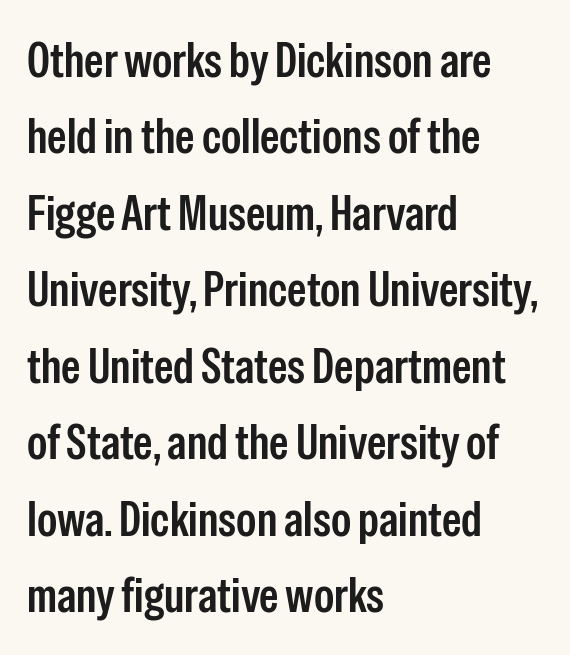
The image shows 49 px semibold, condensed sans-serif type, upright; set left-aligned, normal line spacing (1.56x), normal letter spacing, not underlined; low stroke contrast and a medium x-height.
